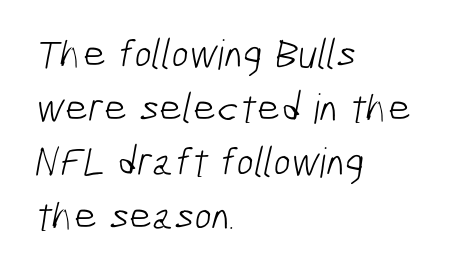
Q: Is the text bold? A: No.
Q: Is the typeface a serif or a sans-serif typeface? A: Sans-serif.
Q: Is the text underlined? A: No.
Q: How is the paragraph aligned? A: Left-aligned.
Q: Is the spacing between letters normal or unusually wide? A: Normal.
Q: Is the spacing between lines tight, normal or loose? A: Normal.
Q: Width (condensed, normal, or wide)? A: Condensed.
Q: Stroke contrast? A: Low.
Q: x-height? A: Medium.
Q: Monospaced? A: No.
